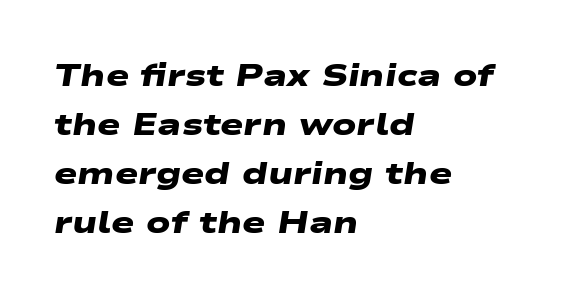
Compared with typical body copy, the letter spacing here is the same. Just letters on the line, the space beneath them empty. No feet cap the strokes, marking this as sans-serif type. Quick note: interline space is typical. The setting favours the left margin, as ordinary paragraphs usually do.
